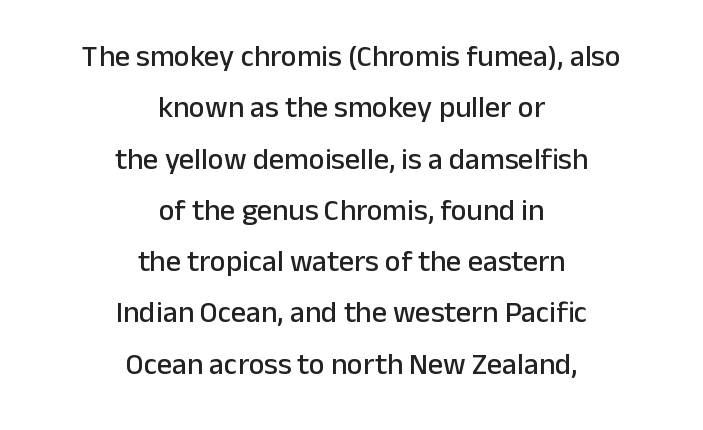
Check under the words: just untouched page. Posture: vertical. Between one letter and the next there's only the usual sliver of space. Is this a fixed-width face? No — the glyphs have proportional, varying widths.
